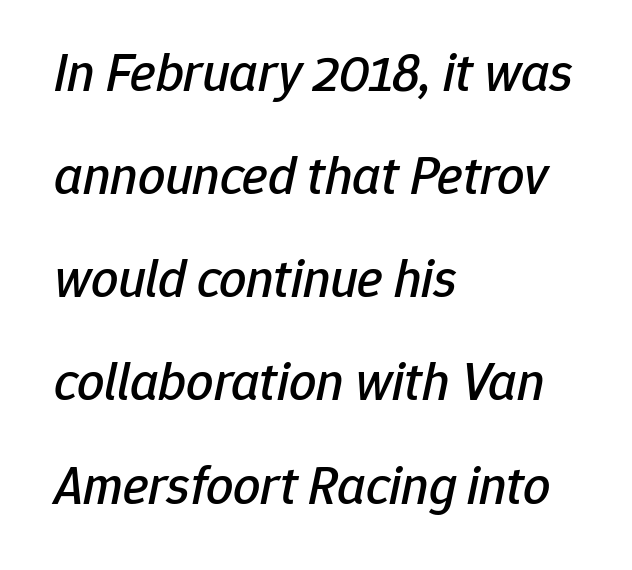
{"italic": "yes", "lean": "right", "slant_degrees": 12, "width": "normal", "stroke_contrast": "low", "x_height": "medium", "monospaced": "no", "underline": "no", "align": "left", "line_spacing": "loose", "line_spacing_ratio": 1.91, "letter_spacing": "normal", "letter_spacing_em": 0.0, "glyph_px": 54}
